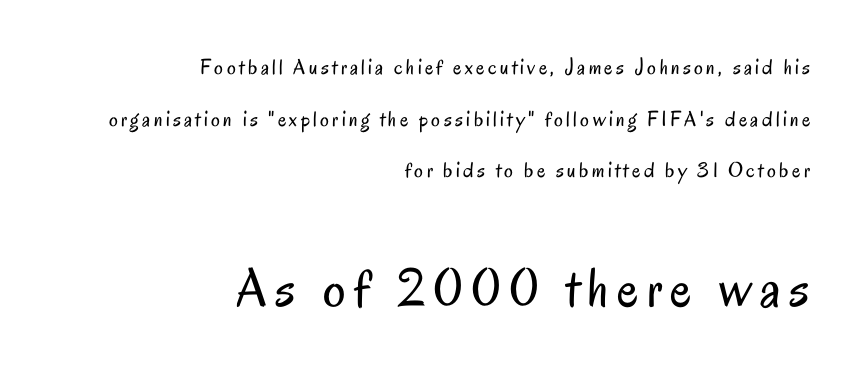
Plain, unruled lines of type. The designer gave the closing block more size than the opening block. Type style note: lacks serifs. The rag falls on the left side of this text block.
